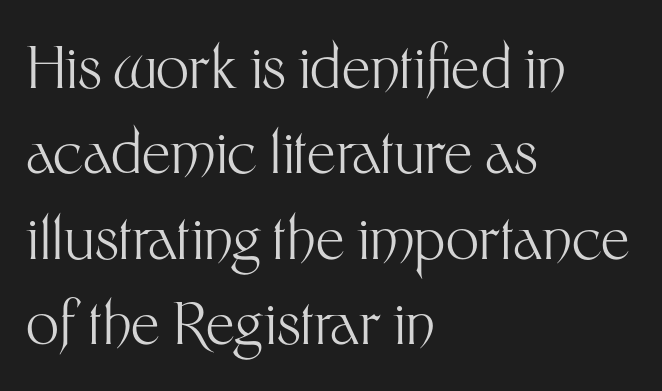
The image shows 58 px light sans-serif type, upright; set left-aligned, normal line spacing (1.47x), normal letter spacing, not underlined; medium stroke contrast and a medium x-height.
